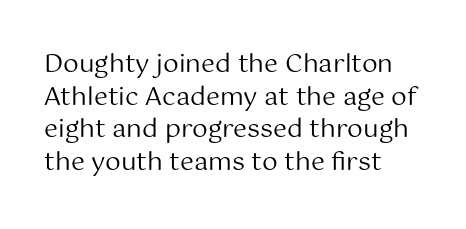
{"italic": "no", "bold": "no", "underline": "no", "align": "left", "line_spacing": "normal", "line_spacing_ratio": 1.31, "letter_spacing": "normal", "letter_spacing_em": 0.0, "glyph_px": 25}
